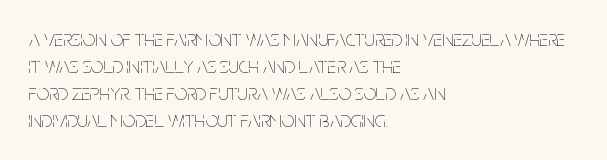
The image shows 22 px text type, upright; set left-aligned, line spacing 1.22x, normal letter spacing, not underlined.
